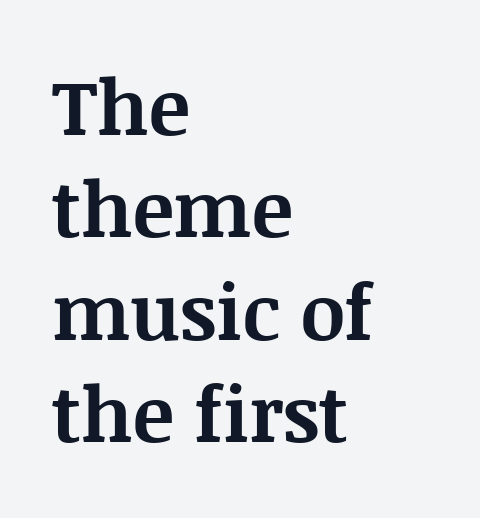
The image shows 77 px bold serif type, upright; set left-aligned, normal line spacing (1.33x), normal letter spacing, not underlined; medium stroke contrast and a large x-height.
